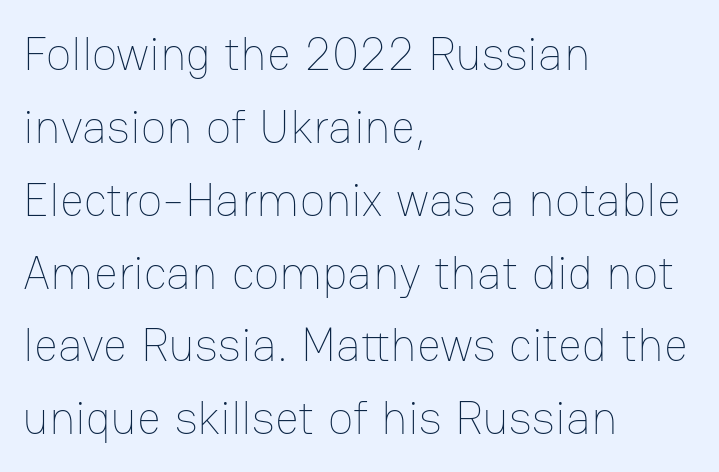
{"italic": "no", "bold": "no", "weight": "thin", "width": "normal", "stroke_contrast": "low", "x_height": "medium", "monospaced": "no", "underline": "no", "align": "left", "line_spacing": "normal", "line_spacing_ratio": 1.55, "letter_spacing": "normal", "letter_spacing_em": 0.0, "glyph_px": 47}
